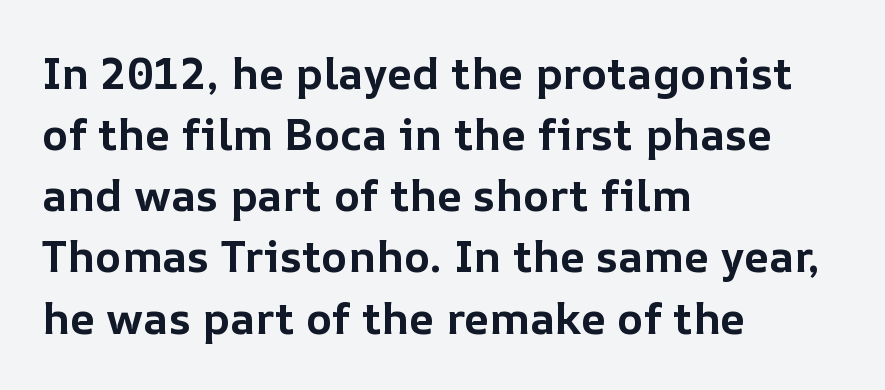
The image shows 44 px bold type, upright; set left-aligned, normal line spacing (1.39x), normal letter spacing, not underlined; low stroke contrast and a medium x-height.
